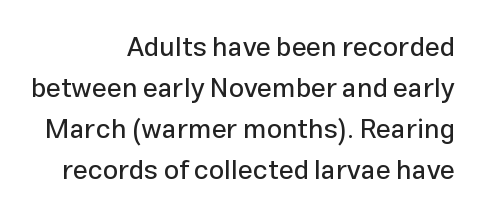
Clear beneath every line of the passage. Compared with typical body copy, the letter spacing here is the same. When letters stand straight like this, we call the style roman or upright. The leading is moderate, giving the passage an even texture.
